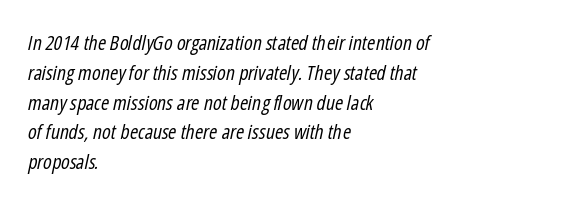
{"italic": "yes", "lean": "right", "slant_degrees": 12, "bold": "no", "underline": "no", "align": "left", "line_spacing": "normal", "line_spacing_ratio": 1.49, "letter_spacing": "normal", "letter_spacing_em": 0.0, "glyph_px": 20}
